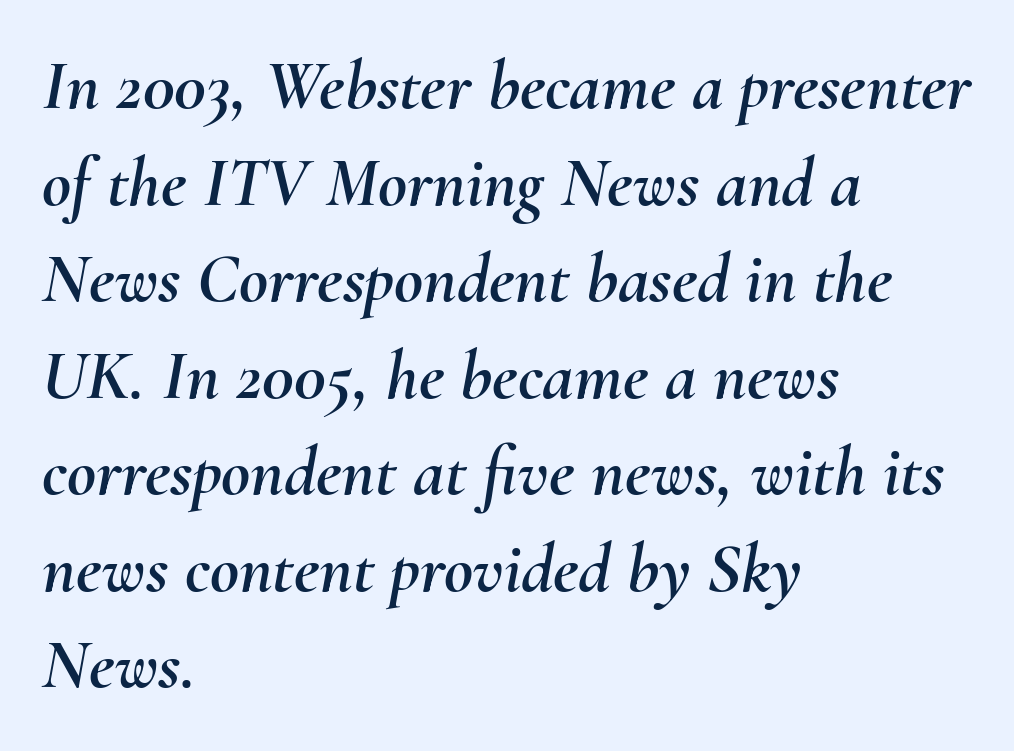
{"italic": "yes", "lean": "right", "slant_degrees": 10, "width": "normal", "stroke_contrast": "medium", "x_height": "small", "monospaced": "no", "underline": "no", "align": "left", "line_spacing": "normal", "line_spacing_ratio": 1.36, "letter_spacing": "normal", "letter_spacing_em": 0.0, "glyph_px": 71}
